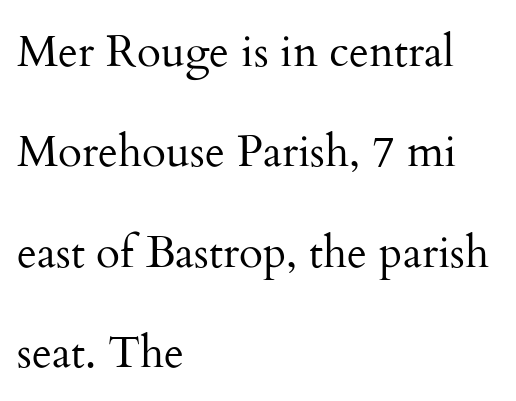
{"serif": "yes", "italic": "no", "bold": "no", "weight": "regular", "width": "normal", "stroke_contrast": "medium", "x_height": "small", "monospaced": "no", "underline": "no", "align": "left", "line_spacing": "loose", "line_spacing_ratio": 2.28, "letter_spacing": "normal", "letter_spacing_em": 0.0, "glyph_px": 44}
